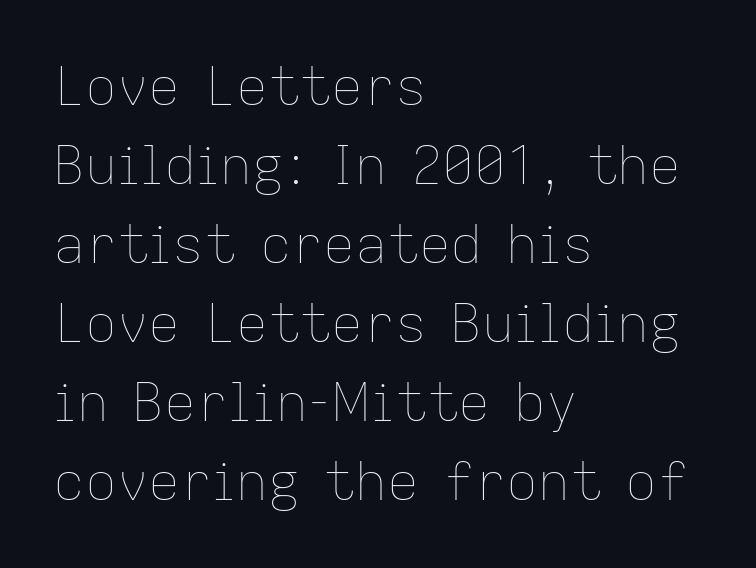
Upright lettering throughout. No extra tracking has been applied to these lines. The lines in this sample share a left origin and differ only in where they stop. Students, observe: this is what conventionally led text looks like. The strokes carry an ordinary text weight at most.
